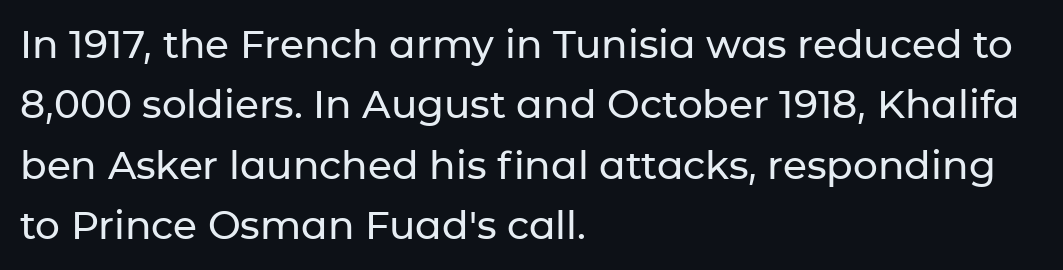
In terms of letterform style, serifs are entirely absent. Regular leading. The string is rendered with underlining switched off. Does the lettering tilt? It doesn't — this is upright. This rendering uses left alignment, leaving the right contour irregular. Proportional: the letters do not fall into vertical columns.
